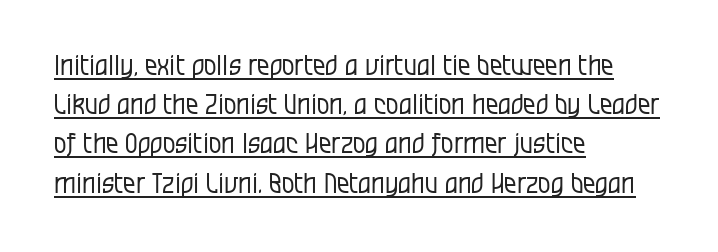
The image shows 28 px regular-weight, condensed sans-serif type, upright; set left-aligned, normal line spacing (1.4x), normal letter spacing, underlined; low stroke contrast and a large x-height.
